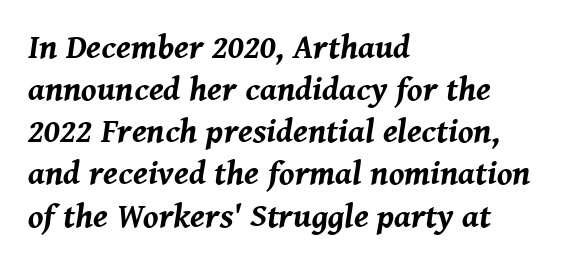
Q: Is the text bold? A: Yes.
Q: Is the text italic (slanted)? A: Yes, it leans right by about 8 degrees.
Q: Is the text underlined? A: No.
Q: How is the paragraph aligned? A: Left-aligned.
Q: Is the spacing between letters normal or unusually wide? A: Normal.
Q: Width (condensed, normal, or wide)? A: Normal.
Q: Stroke contrast? A: Medium.
Q: x-height? A: Medium.
Q: Monospaced? A: No.
